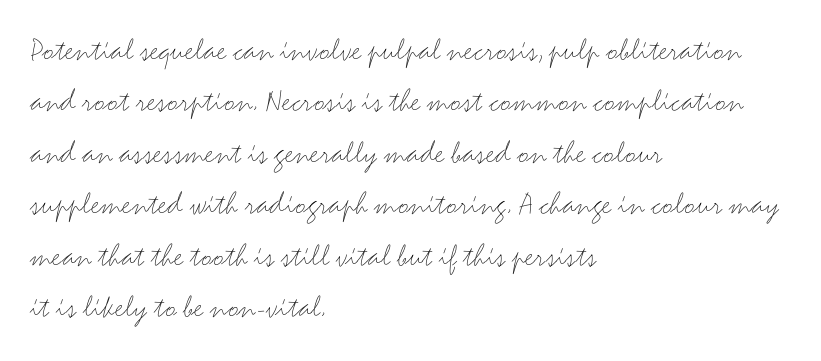
Q: Is the text bold? A: No.
Q: Is the text italic (slanted)? A: Yes.
Q: Is the typeface a serif or a sans-serif typeface? A: Sans-serif.
Q: Is the text underlined? A: No.
Q: How is the paragraph aligned? A: Left-aligned.
Q: Is the spacing between letters normal or unusually wide? A: Normal.
Q: Is the spacing between lines tight, normal or loose? A: Normal.
Q: Width (condensed, normal, or wide)? A: Wide.
Q: Stroke contrast? A: Medium.
Q: x-height? A: Small.
Q: Monospaced? A: No.
